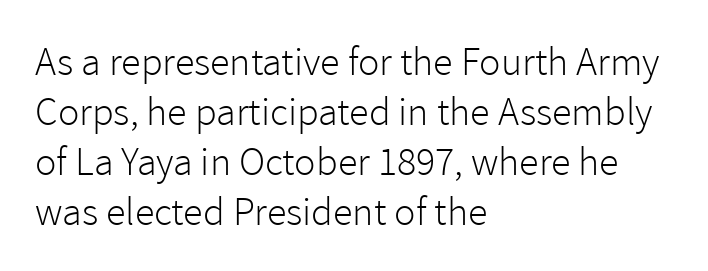
The rendering keeps characters at their native spacing. Visually the block forms a straight wall on the left and a jagged coastline on the right. Caption: face not bold, strokes unweighted. It's the straight-up-and-down kind of type. This rendering features lettering with no underline. Each letter keeps its own natural width here, so spacing adapts to shape.
